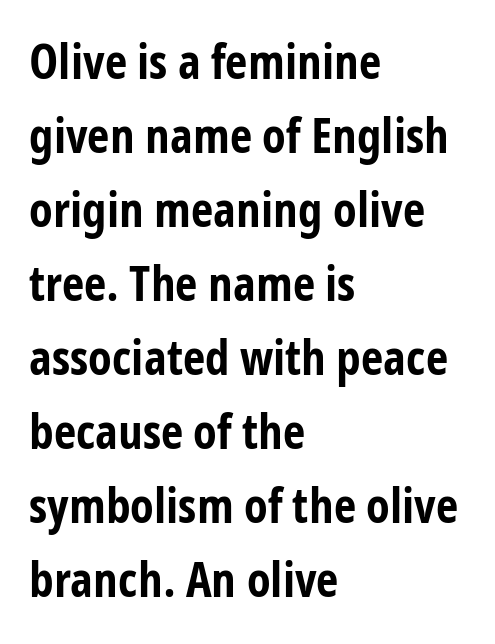
{"serif": "no", "italic": "no", "bold": "yes", "weight": "bold", "width": "condensed", "stroke_contrast": "low", "x_height": "medium", "monospaced": "no", "underline": "no", "align": "left", "line_spacing": "normal", "line_spacing_ratio": 1.51, "letter_spacing": "normal", "letter_spacing_em": 0.0, "glyph_px": 49}
